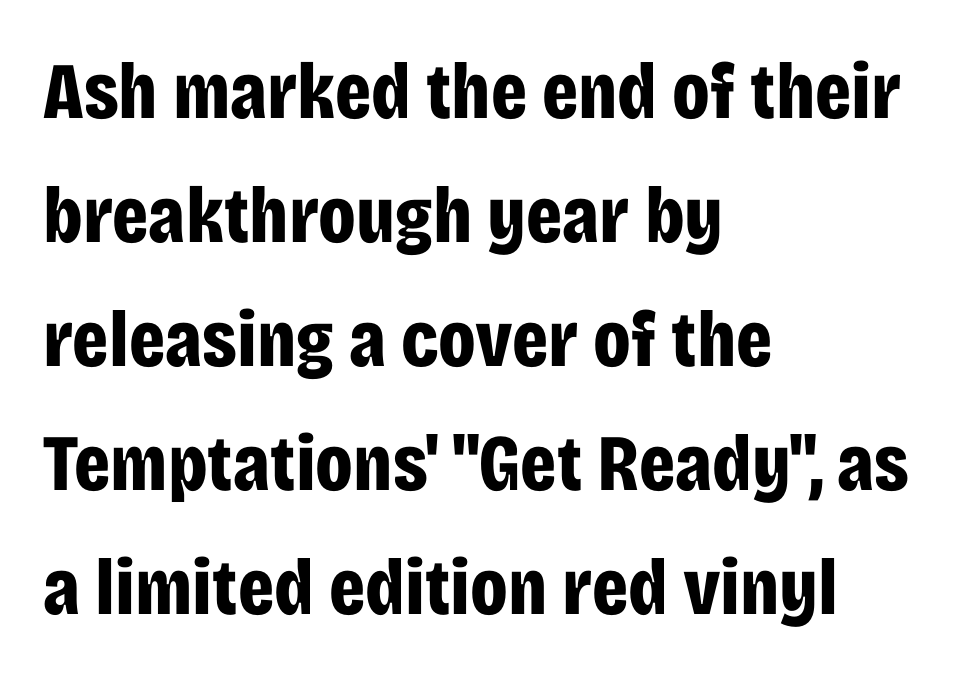
Q: Is the text bold? A: Yes.
Q: Is the text italic (slanted)? A: No, it is upright.
Q: Is the typeface a serif or a sans-serif typeface? A: Sans-serif.
Q: Is the text underlined? A: No.
Q: How is the paragraph aligned? A: Left-aligned.
Q: Is the spacing between letters normal or unusually wide? A: Normal.
Q: Is the spacing between lines tight, normal or loose? A: Normal.
Q: Width (condensed, normal, or wide)? A: Condensed.
Q: Stroke contrast? A: Low.
Q: x-height? A: Large.
Q: Monospaced? A: No.
